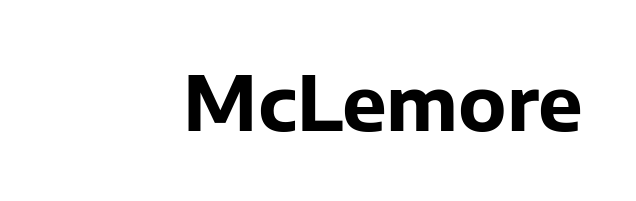
Q: Is the text bold? A: Yes.
Q: Is the text italic (slanted)? A: No, it is upright.
Q: Is the typeface a serif or a sans-serif typeface? A: Sans-serif.
Q: Is the text underlined? A: No.
Q: Is the spacing between letters normal or unusually wide? A: Normal.
Q: Width (condensed, normal, or wide)? A: Normal.
Q: Stroke contrast? A: Low.
Q: x-height? A: Medium.
Q: Monospaced? A: No.
